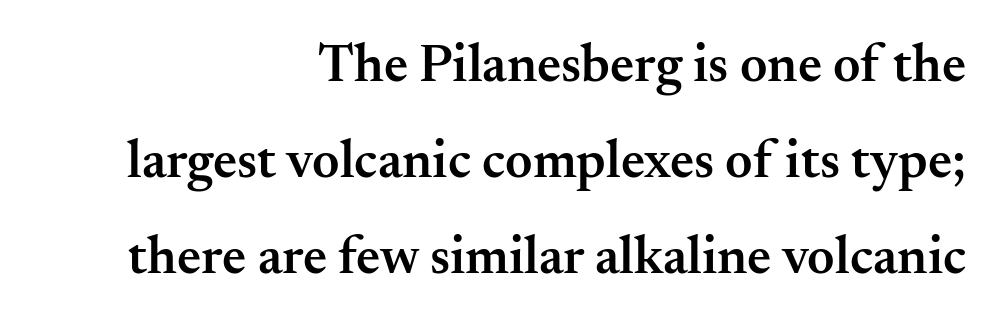
Q: Is the text bold? A: Semi-bold.
Q: Is the text italic (slanted)? A: No, it is upright.
Q: Is the typeface a serif or a sans-serif typeface? A: Serif.
Q: Is the text underlined? A: No.
Q: How is the paragraph aligned? A: Right-aligned.
Q: Is the spacing between letters normal or unusually wide? A: Normal.
Q: Width (condensed, normal, or wide)? A: Normal.
Q: Stroke contrast? A: Medium.
Q: x-height? A: Small.
Q: Monospaced? A: No.
